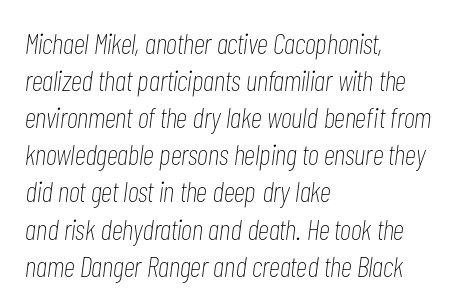
Q: Is the text bold? A: No.
Q: Is the text italic (slanted)? A: Yes, it leans right by about 7 degrees.
Q: Is the text underlined? A: No.
Q: How is the paragraph aligned? A: Left-aligned.
Q: Is the spacing between letters normal or unusually wide? A: Normal.
Q: Is the spacing between lines tight, normal or loose? A: Normal.
Q: Width (condensed, normal, or wide)? A: Condensed.
Q: Stroke contrast? A: Low.
Q: x-height? A: Medium.
Q: Monospaced? A: No.
